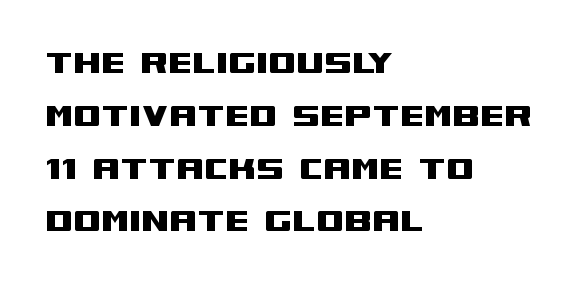
Q: Is the text italic (slanted)? A: No, it is upright.
Q: Is the typeface a serif or a sans-serif typeface? A: Sans-serif.
Q: Is the text underlined? A: No.
Q: How is the paragraph aligned? A: Left-aligned.
Q: Is the spacing between letters normal or unusually wide? A: Normal.
Q: Is the spacing between lines tight, normal or loose? A: Normal.
Q: Width (condensed, normal, or wide)? A: Wide.
Q: Stroke contrast? A: Medium.
Q: x-height? A: Large.
Q: Monospaced? A: No.
